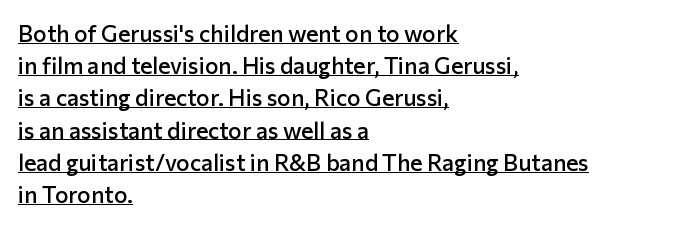
Q: Is the text bold? A: Semi-bold.
Q: Is the text italic (slanted)? A: No, it is upright.
Q: Is the text underlined? A: Yes.
Q: How is the paragraph aligned? A: Left-aligned.
Q: Is the spacing between letters normal or unusually wide? A: Normal.
Q: Is the spacing between lines tight, normal or loose? A: Normal.
